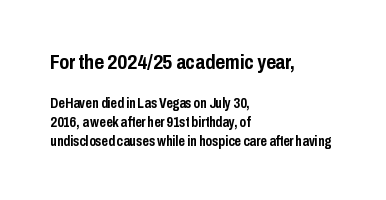
The image shows 21 px bold type, upright; set left-aligned, normal line spacing (1.36x), normal letter spacing, not underlined; the first (top) block is 1.5x larger.
